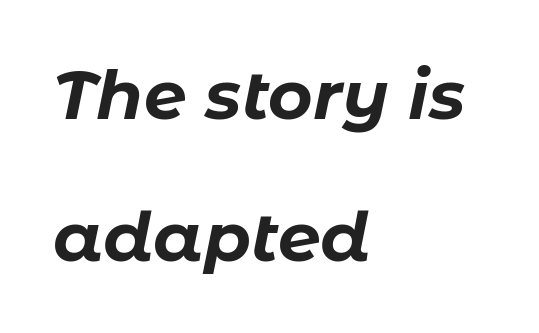
Q: Is the text bold? A: Yes.
Q: Is the text italic (slanted)? A: Yes, it leans right by about 11 degrees.
Q: Is the text underlined? A: No.
Q: How is the paragraph aligned? A: Left-aligned.
Q: Is the spacing between letters normal or unusually wide? A: Normal.
Q: Is the spacing between lines tight, normal or loose? A: Loose.
Q: Width (condensed, normal, or wide)? A: Normal.
Q: Stroke contrast? A: Low.
Q: x-height? A: Medium.
Q: Monospaced? A: No.
